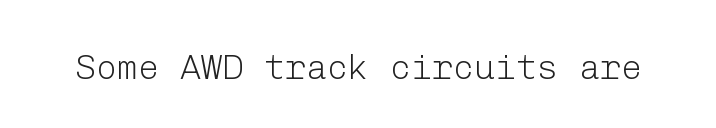
Q: Is the text bold? A: No.
Q: Is the text italic (slanted)? A: No, it is upright.
Q: Is the typeface a serif or a sans-serif typeface? A: Sans-serif.
Q: Is the text underlined? A: No.
Q: Is the spacing between letters normal or unusually wide? A: Normal.
Q: Width (condensed, normal, or wide)? A: Normal.
Q: Stroke contrast? A: Low.
Q: x-height? A: Medium.
